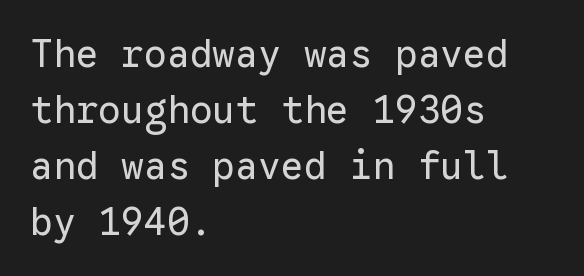
{"serif": "no", "italic": "no", "bold": "no", "weight": "regular", "width": "normal", "stroke_contrast": "low", "x_height": "medium", "monospaced": "yes", "underline": "no", "align": "left", "line_spacing": "normal", "line_spacing_ratio": 1.47, "letter_spacing": "normal", "letter_spacing_em": 0.0, "glyph_px": 38}
